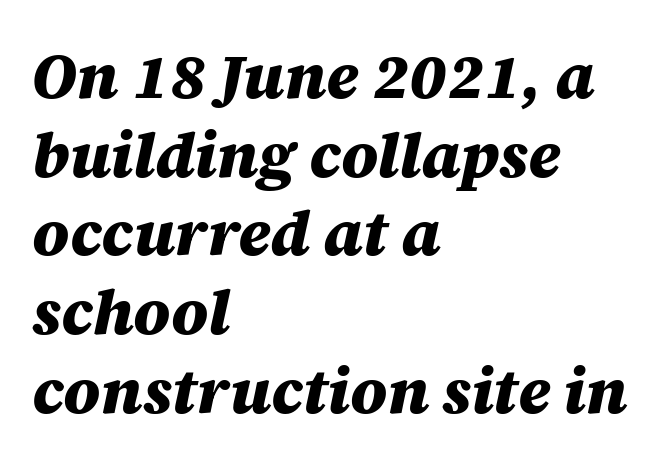
The image shows 63 px heavy type, italic (leaning right); set left-aligned, normal line spacing (1.25x), normal letter spacing, not underlined; medium stroke contrast and a large x-height.
